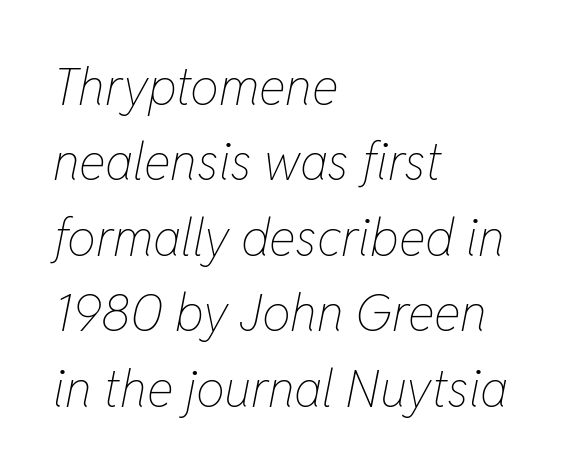
{"italic": "yes", "lean": "right", "slant_degrees": 11, "bold": "no", "weight": "thin", "width": "condensed", "stroke_contrast": "low", "x_height": "medium", "monospaced": "no", "underline": "no", "align": "left", "line_spacing": "normal", "line_spacing_ratio": 1.48, "letter_spacing": "normal", "letter_spacing_em": 0.0, "glyph_px": 51}
